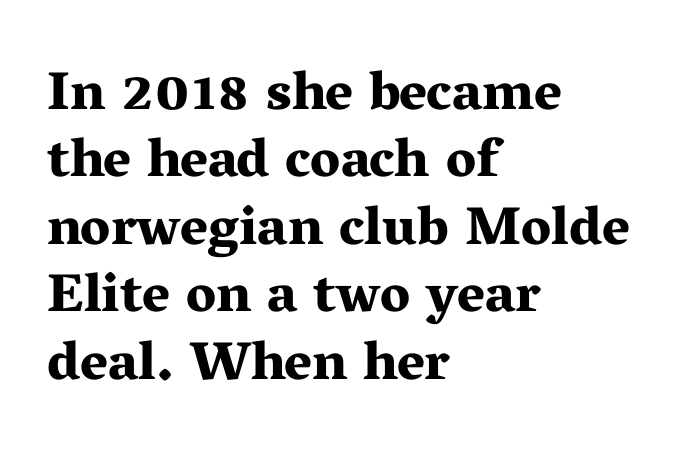
Look at the stroke-to-counter ratio: heavy, a bold. This sample has the flowing, uneven cadence of proportional lettering. The space beneath each line is pristine and unruled. Reading down the column, the eye jumps a familiar distance to each next line.
